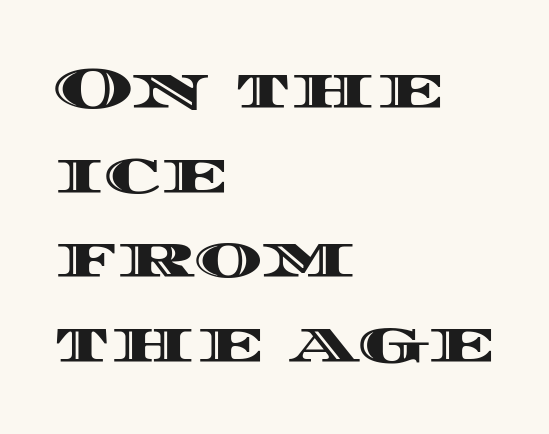
{"italic": "no", "width": "wide", "x_height": "large", "monospaced": "no", "underline": "no", "align": "left", "line_spacing": "normal", "line_spacing_ratio": 1.46, "letter_spacing": "normal", "letter_spacing_em": 0.0, "glyph_px": 58}
